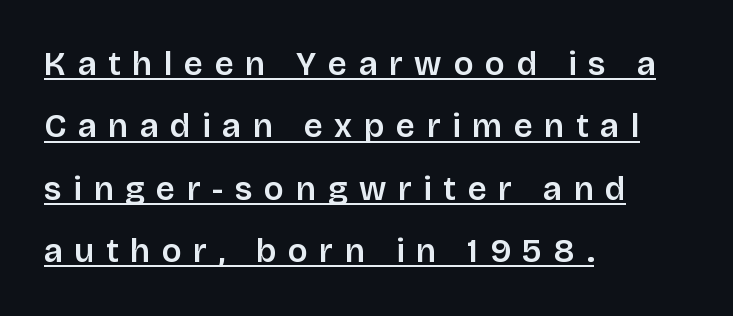
{"serif": "no", "italic": "no", "width": "normal", "stroke_contrast": "low", "x_height": "large", "monospaced": "no", "underline": "yes", "align": "left", "line_spacing_ratio": 1.89, "letter_spacing": "wide", "letter_spacing_em": 0.36, "glyph_px": 33}
